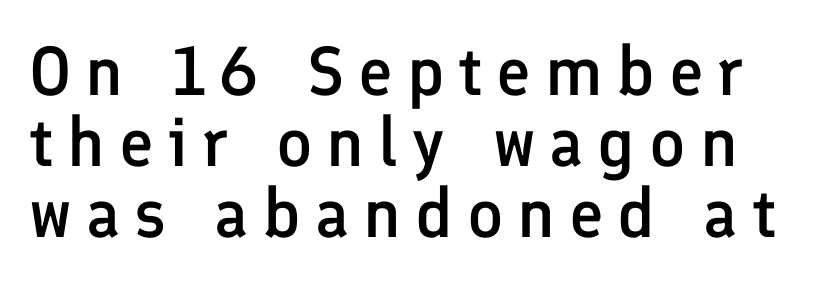
{"serif": "no", "italic": "no", "bold": "semi", "weight": "semibold", "width": "normal", "stroke_contrast": "low", "x_height": "medium", "monospaced": "no", "underline": "no", "line_spacing": "tight", "line_spacing_ratio": 1.03, "letter_spacing": "wide", "letter_spacing_em": 0.2, "glyph_px": 69}
